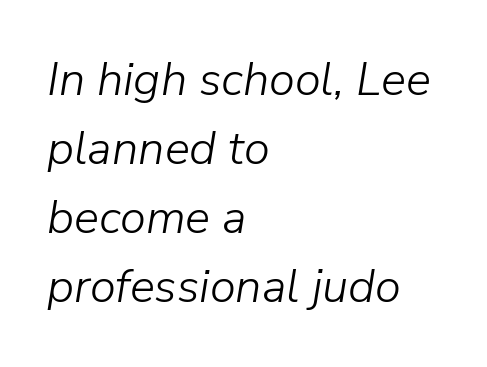
Q: Is the text bold? A: No.
Q: Is the text italic (slanted)? A: Yes, it leans right by about 9 degrees.
Q: Is the text underlined? A: No.
Q: How is the paragraph aligned? A: Left-aligned.
Q: Is the spacing between letters normal or unusually wide? A: Normal.
Q: Is the spacing between lines tight, normal or loose? A: Normal.
Q: Width (condensed, normal, or wide)? A: Normal.
Q: Stroke contrast? A: Low.
Q: x-height? A: Medium.
Q: Monospaced? A: No.
